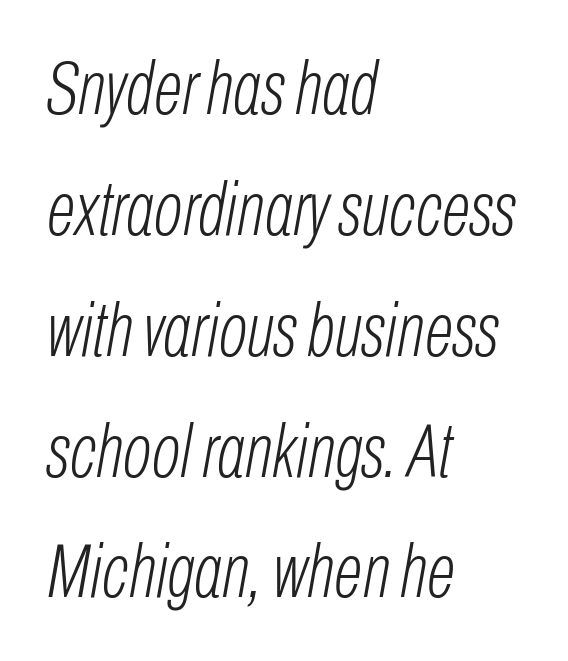
Caption: face not bold, strokes unweighted. These lines were composed using italics. The space between consecutive lines is moderate. Between one letter and the next there's only the usual sliver of space. A typesetter would call this proportional, since set widths differ per character. One-word summary of the alignment: left.
